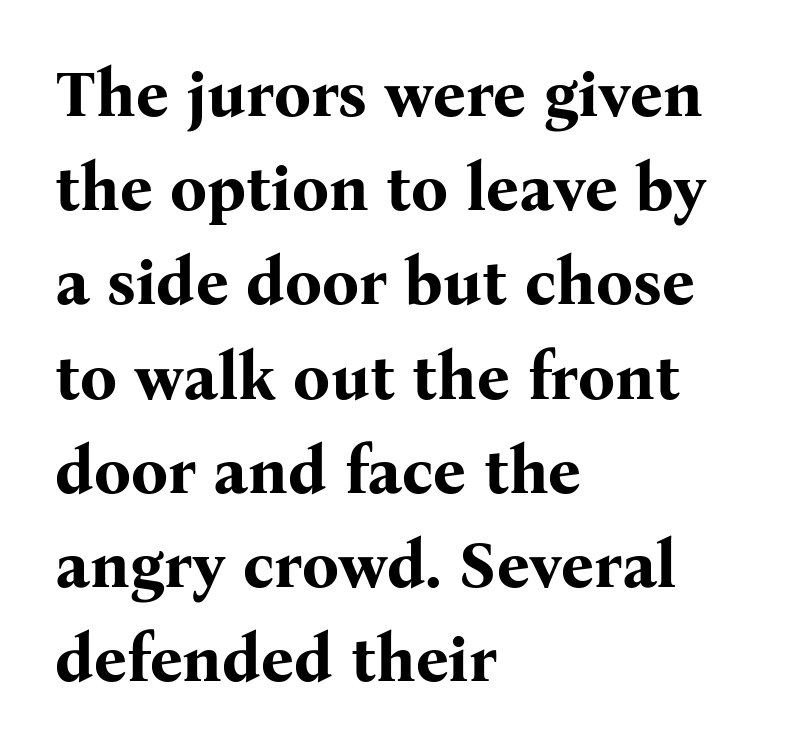
The letters are bold, with thick, heavy strokes. The typesetter chose a ragged-right arrangement here. Posture: upright roman. Are there feet on the stems? There are — it's a serif.
